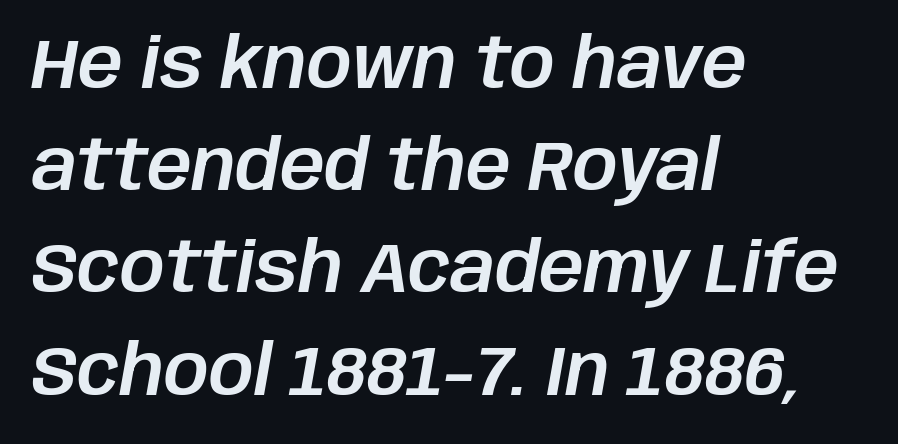
Q: Is the text italic (slanted)? A: Yes, it leans right by about 10 degrees.
Q: Is the text underlined? A: No.
Q: How is the paragraph aligned? A: Left-aligned.
Q: Is the spacing between letters normal or unusually wide? A: Normal.
Q: Is the spacing between lines tight, normal or loose? A: Normal.
Q: Width (condensed, normal, or wide)? A: Normal.
Q: Stroke contrast? A: Low.
Q: x-height? A: Large.
Q: Monospaced? A: No.
